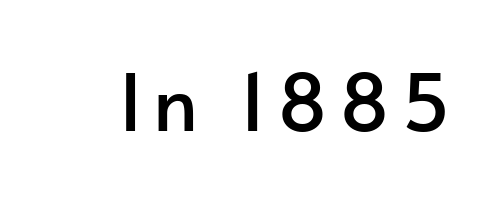
{"serif": "no", "italic": "no", "width": "normal", "stroke_contrast": "low", "x_height": "small", "monospaced": "no", "underline": "no", "glyph_px": 79}
